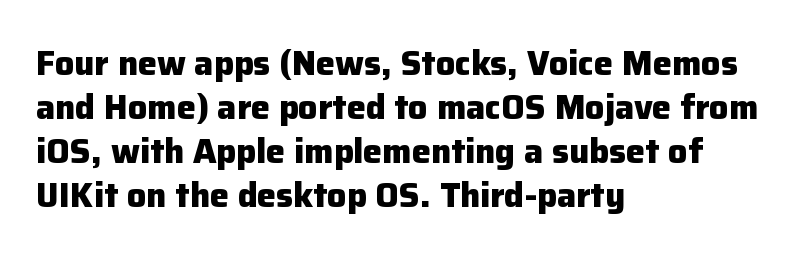
In terms of posture, this sample is upright. Clear beneath every line of the passage. A sans-serif font was chosen for this passage. Every row of glyphs begins at an identical x-position on the left.
